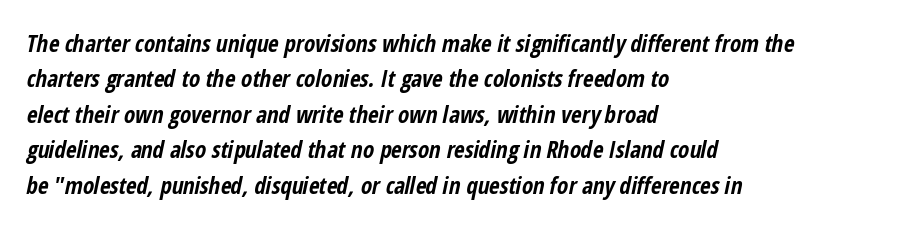
Typeset ragged right — the left edge is the straight one. Letter spacing: default. A clean baseline with only descenders dipping below it. Pretty heavy lettering here — definitely bold.
